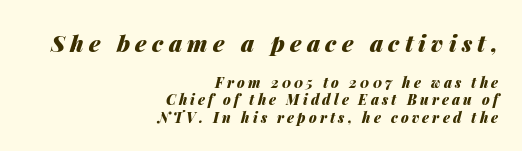
The image shows 23 px bold type, italic (leaning right); set right-aligned, line spacing 1.24x, unusually wide letter spacing (+0.23 em), not underlined; the first (top) block is 1.64x larger.
